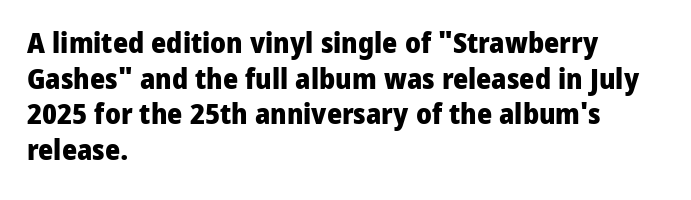
The face used here has the dense, thick strokes of a bold. Nothing unusual about the tracking: characters are spaced as the font intends. The baseline area is clear. Here the designer chose a conventional face with non-uniform glyph widths. Does the copy run flush right? No — it runs flush left. Note: no serifs on the glyphs.
